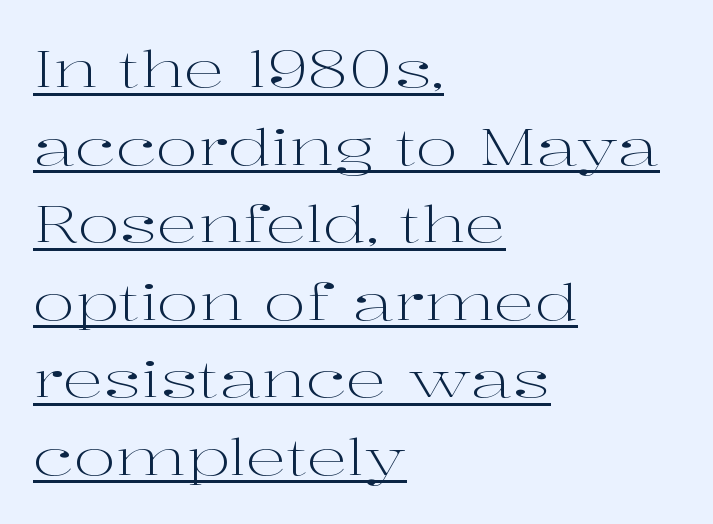
Q: Is the text bold? A: No.
Q: Is the text italic (slanted)? A: No, it is upright.
Q: Is the typeface a serif or a sans-serif typeface? A: Serif.
Q: Is the text underlined? A: Yes.
Q: How is the paragraph aligned? A: Left-aligned.
Q: Is the spacing between letters normal or unusually wide? A: Normal.
Q: Is the spacing between lines tight, normal or loose? A: Normal.
Q: Width (condensed, normal, or wide)? A: Wide.
Q: Stroke contrast? A: High.
Q: x-height? A: Medium.
Q: Monospaced? A: No.
